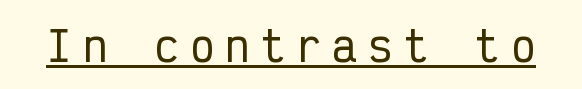
{"serif": "no", "italic": "no", "width": "condensed", "stroke_contrast": "low", "x_height": "medium", "monospaced": "yes", "underline": "yes", "letter_spacing": "wide", "letter_spacing_em": 0.27, "glyph_px": 41}
